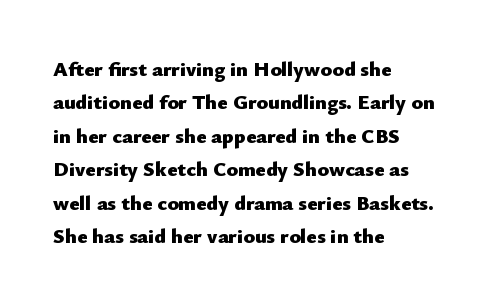
The lines sit at an ordinary, default distance from one another. Bare-footed words on every line. The rendering uses a bold face; every stroke is thick and dark. Posture: upright roman.
